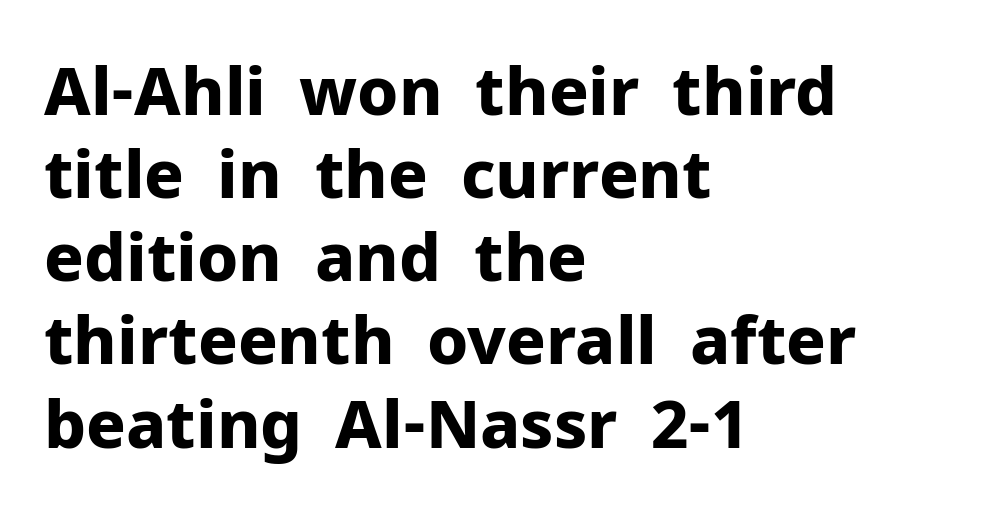
The image shows 66 px bold sans-serif type, upright; set left-aligned, normal line spacing (1.26x), normal letter spacing, not underlined; low stroke contrast and a medium x-height.
